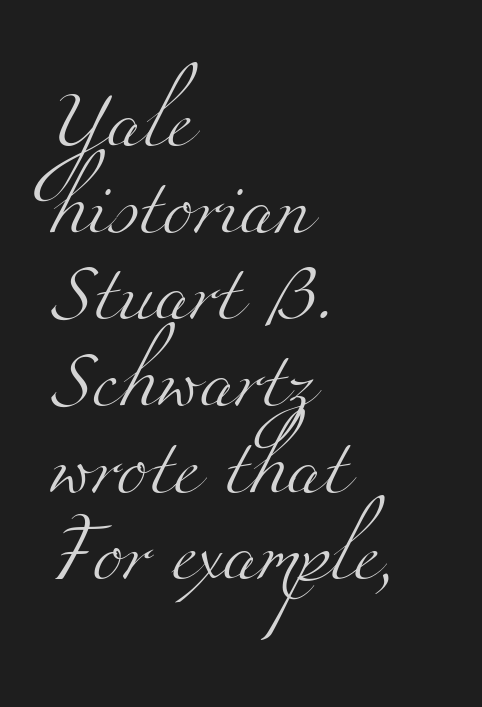
The image shows 57 px light, wide type; set left-aligned, normal line spacing (1.52x), normal letter spacing, not underlined; medium stroke contrast and a small x-height.
